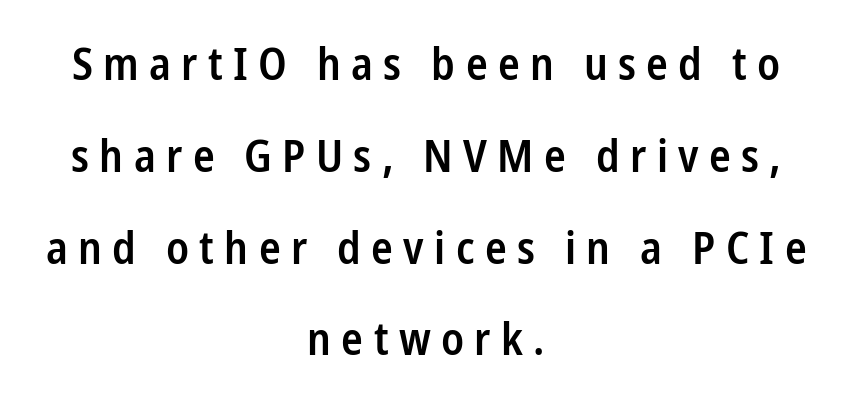
Whoever set this chose breathing room over compactness in the vertical rhythm. Look at the tracking — it's clearly loosened, letters drifting apart. You can tell from the bare stems that sans-serif type was used. Unmarked baselines from the first word to the last. Each line is balanced around a shared central axis. Here the designer chose a conventional face with non-uniform glyph widths.
